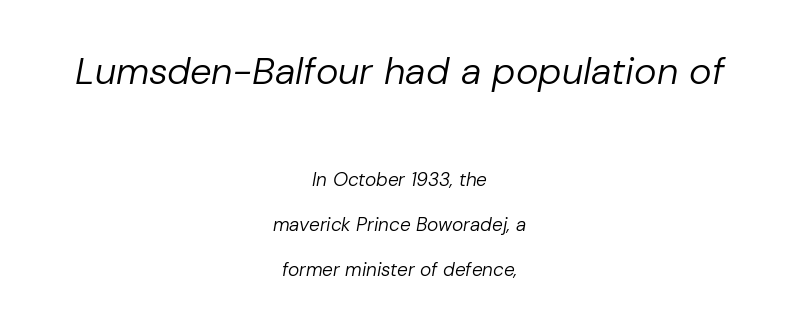
{"italic": "yes", "lean": "right", "slant_degrees": 10, "bold": "no", "weight": "regular", "width": "normal", "stroke_contrast": "low", "x_height": "medium", "monospaced": "no", "underline": "no", "align": "center", "line_spacing": "loose", "line_spacing_ratio": 2.38, "letter_spacing": "normal", "letter_spacing_em": 0.0, "larger_block": "first", "size_ratio": 2.0, "glyph_px": 38}
